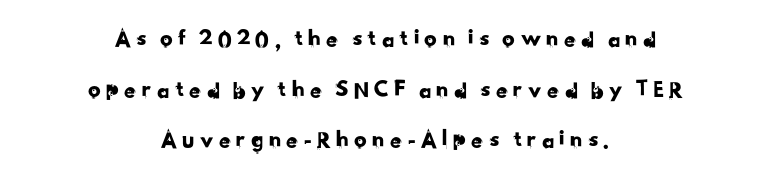
The image shows 25 px text type; set centered, loose line spacing (2.03x), not underlined.
